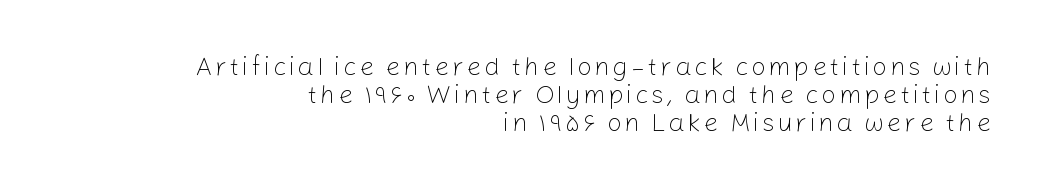
The image shows 26 px text type, upright; set right-aligned, tight line spacing (1.08x), not underlined.
